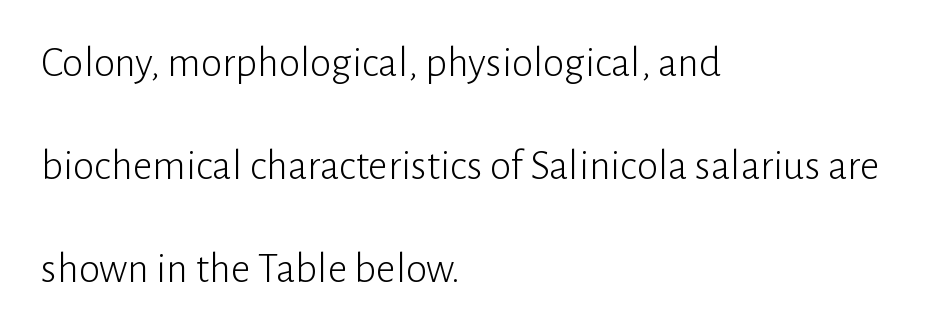
You could call the tracking neutral — neither tight nor loose. The face used here is proportionally spaced, like ordinary book or web type. No chunkiness to these letters — they're not bold. To sum up the face: it is a sans, with no serifs.
